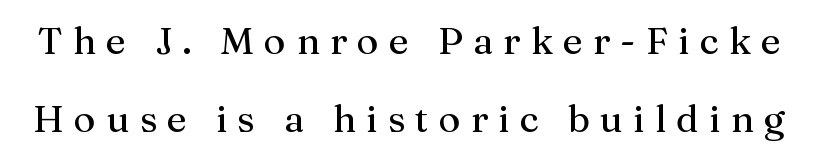
{"serif": "yes", "italic": "no", "bold": "no", "weight": "regular", "width": "normal", "stroke_contrast": "medium", "x_height": "medium", "monospaced": "no", "underline": "no", "line_spacing": "loose", "line_spacing_ratio": 2.05, "letter_spacing": "wide", "letter_spacing_em": 0.27, "glyph_px": 38}
